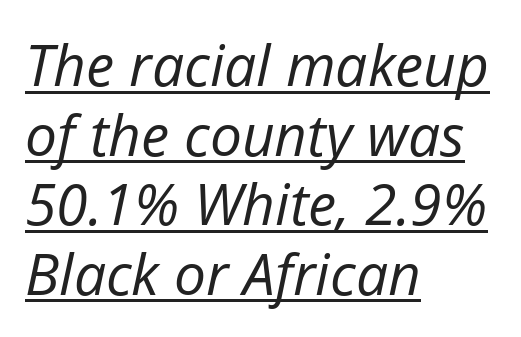
The image shows 57 px regular-weight type, italic (leaning right); set left-aligned, line spacing 1.22x, normal letter spacing, underlined; low stroke contrast and a medium x-height.
